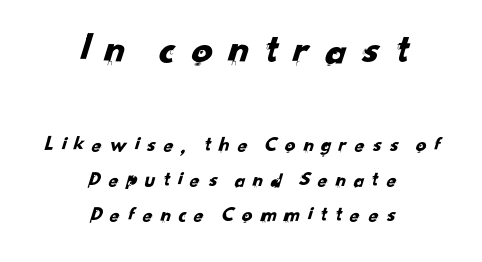
Q: Is the typeface a serif or a sans-serif typeface? A: Sans-serif.
Q: Is the text underlined? A: No.
Q: How is the paragraph aligned? A: Centered.
Q: Is the spacing between letters normal or unusually wide? A: Unusually wide.
Q: Is the spacing between lines tight, normal or loose? A: Normal.
Q: Which block of text is set in a larger size, the first (top) or the second (bottom)? A: The first (top) one.
Q: Width (condensed, normal, or wide)? A: Normal.
Q: Stroke contrast? A: Low.
Q: x-height? A: Small.
Q: Monospaced? A: No.
